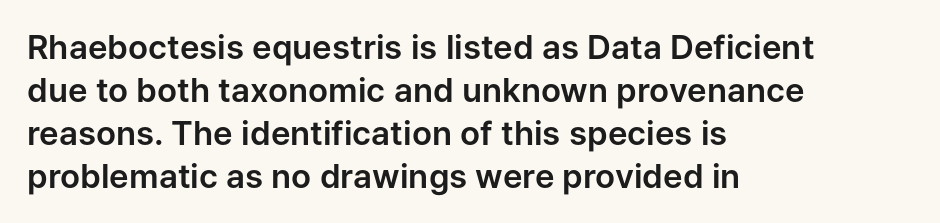
Q: Is the text italic (slanted)? A: No, it is upright.
Q: Is the typeface a serif or a sans-serif typeface? A: Sans-serif.
Q: Is the text underlined? A: No.
Q: How is the paragraph aligned? A: Left-aligned.
Q: Is the spacing between letters normal or unusually wide? A: Normal.
Q: Is the spacing between lines tight, normal or loose? A: Normal.
Q: Width (condensed, normal, or wide)? A: Normal.
Q: Stroke contrast? A: Low.
Q: x-height? A: Medium.
Q: Monospaced? A: No.
